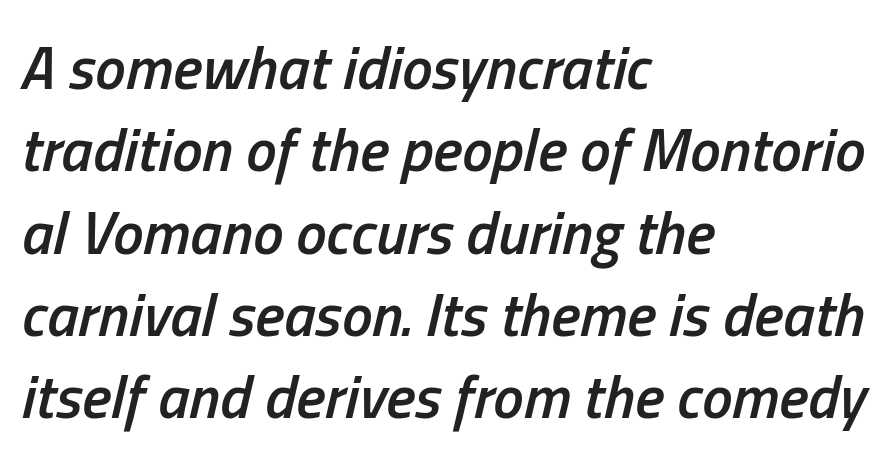
{"italic": "yes", "lean": "right", "slant_degrees": 13, "bold": "semi", "weight": "semibold", "width": "condensed", "stroke_contrast": "low", "x_height": "medium", "monospaced": "no", "underline": "no", "align": "left", "line_spacing": "normal", "line_spacing_ratio": 1.35, "letter_spacing": "normal", "letter_spacing_em": 0.0, "glyph_px": 61}
